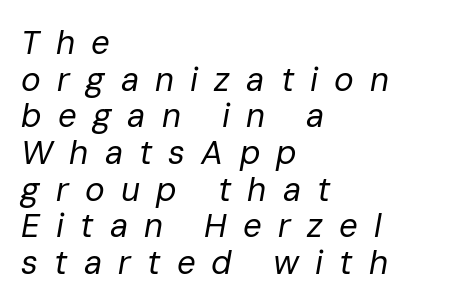
{"italic": "yes", "lean": "right", "slant_degrees": 10, "bold": "no", "weight": "regular", "width": "normal", "stroke_contrast": "low", "x_height": "medium", "monospaced": "no", "underline": "no", "align": "left", "line_spacing": "tight", "line_spacing_ratio": 1.11, "letter_spacing": "wide", "letter_spacing_em": 0.49, "glyph_px": 33}
